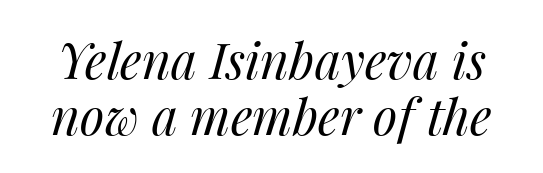
{"italic": "yes", "lean": "right", "slant_degrees": 14, "bold": "no", "weight": "regular", "width": "normal", "stroke_contrast": "medium", "x_height": "medium", "monospaced": "no", "underline": "no", "line_spacing": "tight", "line_spacing_ratio": 1.13, "letter_spacing": "normal", "letter_spacing_em": 0.0, "glyph_px": 50}
